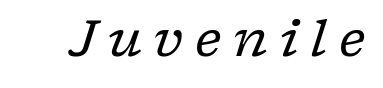
{"serif": "yes", "italic": "yes", "lean": "right", "slant_degrees": 17, "bold": "no", "weight": "regular", "width": "normal", "stroke_contrast": "low", "x_height": "medium", "monospaced": "no", "underline": "no", "letter_spacing": "wide", "letter_spacing_em": 0.23, "glyph_px": 51}
